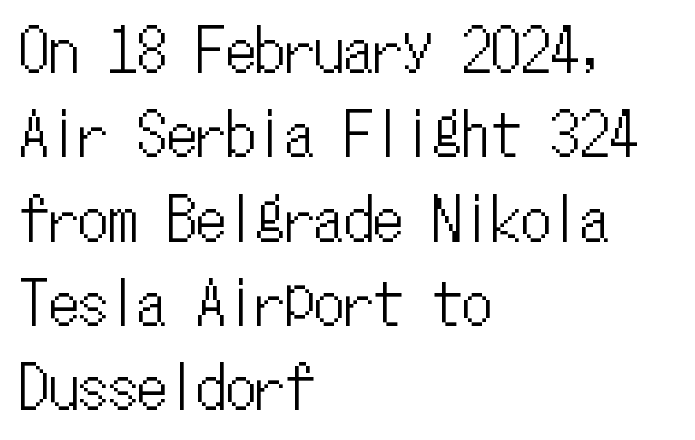
{"italic": "no", "width": "condensed", "stroke_contrast": "low", "x_height": "medium", "monospaced": "yes", "underline": "no", "align": "left", "line_spacing": "normal", "line_spacing_ratio": 1.43, "letter_spacing": "normal", "letter_spacing_em": 0.0, "glyph_px": 59}
